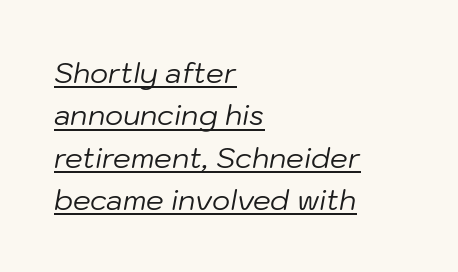
This sample uses an oblique cut, with every glyph tilted off the vertical. Caption: face not bold, strokes unweighted. The passage is arranged the way most books set body copy — flush left. Compared with typical body copy, the letter spacing here is the same.
